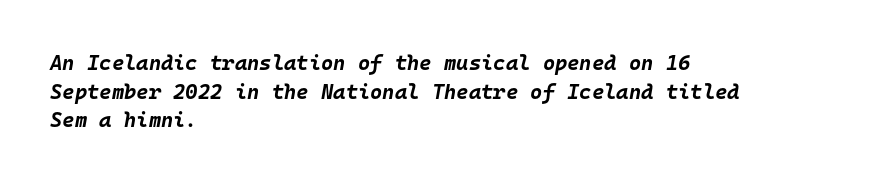
{"italic": "yes", "lean": "right", "slant_degrees": 10, "bold": "yes", "underline": "no", "align": "left", "line_spacing": "normal", "line_spacing_ratio": 1.36, "letter_spacing": "normal", "letter_spacing_em": 0.0, "glyph_px": 21}
